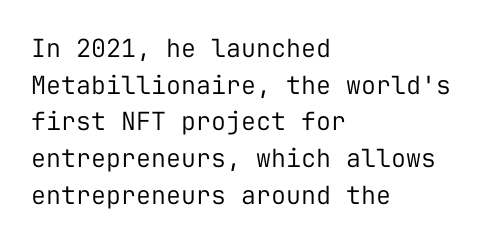
Q: Is the text bold? A: No.
Q: Is the text italic (slanted)? A: No, it is upright.
Q: Is the text underlined? A: No.
Q: How is the paragraph aligned? A: Left-aligned.
Q: Is the spacing between letters normal or unusually wide? A: Normal.
Q: Is the spacing between lines tight, normal or loose? A: Normal.
